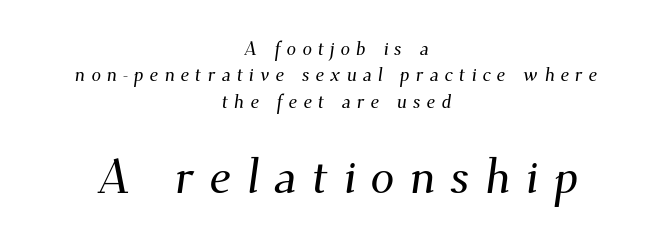
The image shows 48 px serif type; set centered, normal line spacing (1.39x), unusually wide letter spacing (+0.31 em), not underlined; the second (bottom) block is 2.53x larger; medium stroke contrast and a small x-height.
